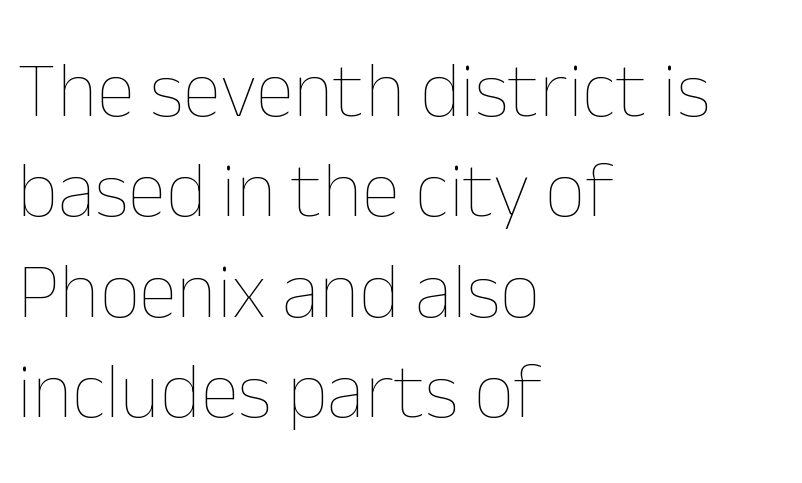
{"italic": "no", "bold": "no", "weight": "thin", "width": "normal", "stroke_contrast": "low", "x_height": "medium", "monospaced": "no", "underline": "no", "align": "left", "line_spacing": "normal", "line_spacing_ratio": 1.27, "letter_spacing": "normal", "letter_spacing_em": 0.0, "glyph_px": 79}
